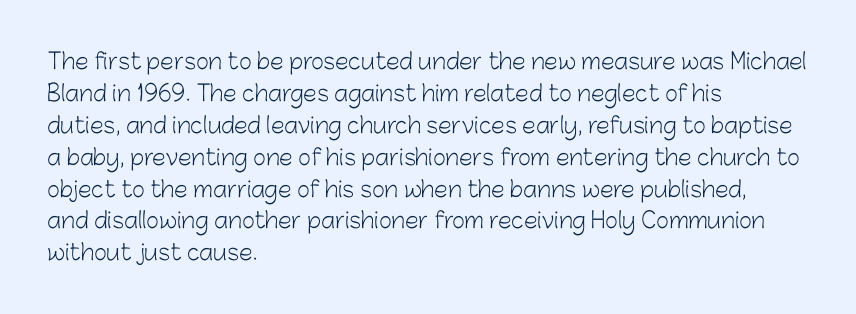
{"italic": "no", "bold": "no", "underline": "no", "align": "left", "line_spacing": "normal", "line_spacing_ratio": 1.45, "letter_spacing": "normal", "letter_spacing_em": 0.0, "glyph_px": 22}
